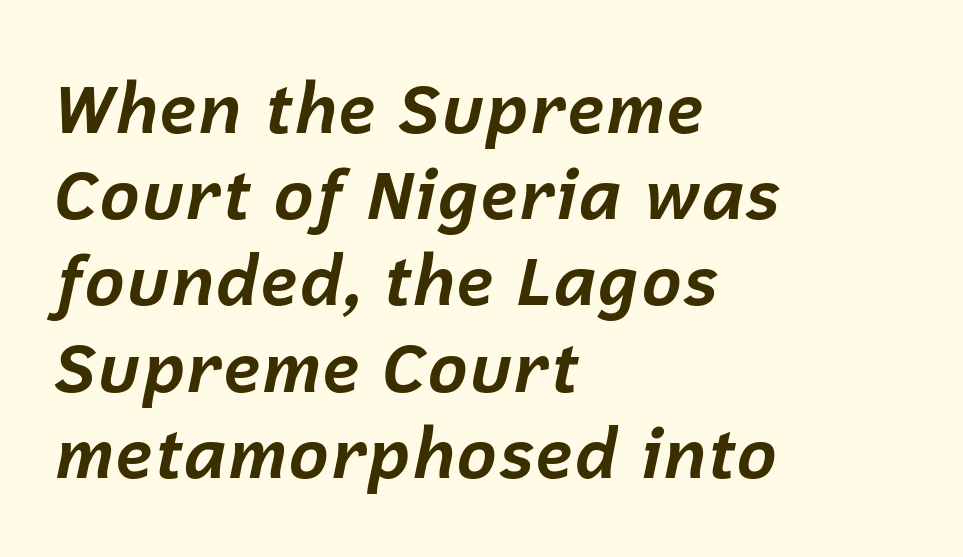
The image shows 69 px bold type, italic (leaning right); set left-aligned, normal line spacing (1.25x), normal letter spacing, not underlined; low stroke contrast and a medium x-height.
